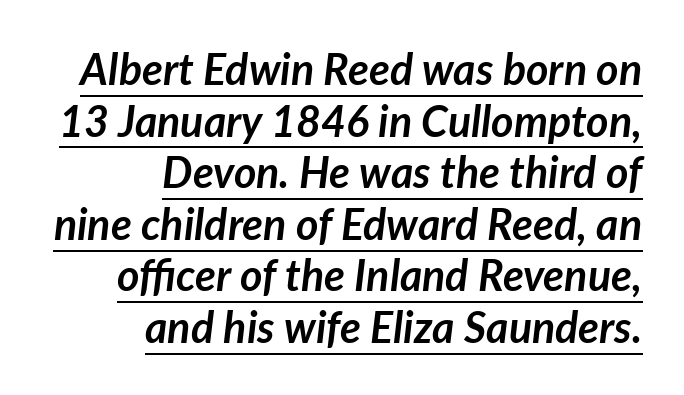
Q: Is the text bold? A: Yes.
Q: Is the text italic (slanted)? A: Yes, it leans right by about 7 degrees.
Q: Is the text underlined? A: Yes.
Q: How is the paragraph aligned? A: Right-aligned.
Q: Is the spacing between letters normal or unusually wide? A: Normal.
Q: Width (condensed, normal, or wide)? A: Normal.
Q: Stroke contrast? A: Low.
Q: x-height? A: Medium.
Q: Monospaced? A: No.
